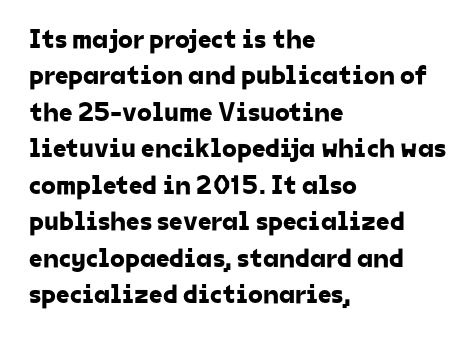
The text block is weighted toward the left margin, trailing off unevenly rightward. Short note: letters normally spaced. Only glyphs here, with clear space below each row. Summary of vertical rhythm: regular, with standard interline spacing.
